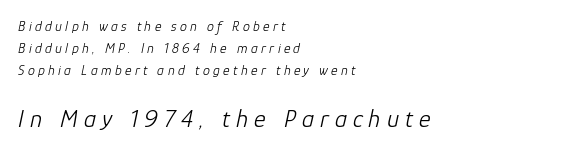
Of the two passages, the one underneath uses the larger point size. This sample uses an oblique cut, with every glyph tilted off the vertical. The strokes carry an ordinary text weight at most. The rendering inserts visible extra space after every character.
